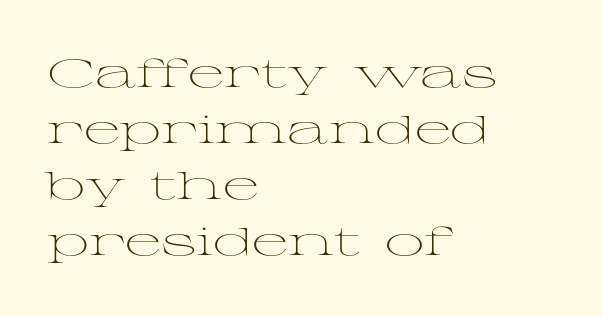
Q: Is the text bold? A: No.
Q: Is the text italic (slanted)? A: No, it is upright.
Q: Is the typeface a serif or a sans-serif typeface? A: Serif.
Q: Is the text underlined? A: No.
Q: How is the paragraph aligned? A: Left-aligned.
Q: Is the spacing between letters normal or unusually wide? A: Normal.
Q: Is the spacing between lines tight, normal or loose? A: Normal.
Q: Width (condensed, normal, or wide)? A: Wide.
Q: Stroke contrast? A: Medium.
Q: x-height? A: Medium.
Q: Monospaced? A: No.
